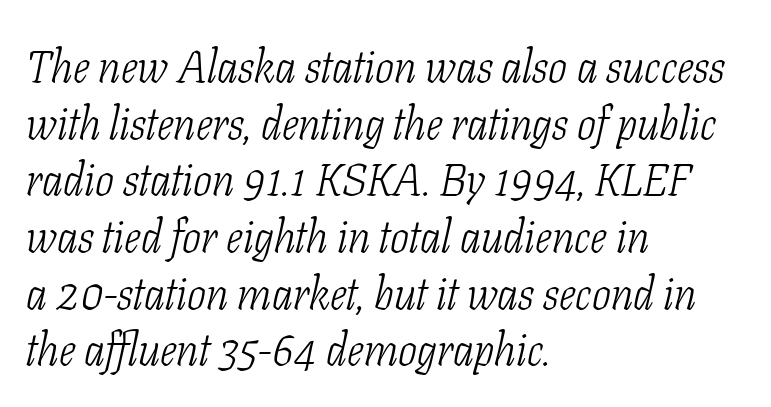
The image shows 45 px light, condensed serif type, italic (leaning right); set left-aligned, normal line spacing (1.26x), normal letter spacing, not underlined; low stroke contrast and a medium x-height.
